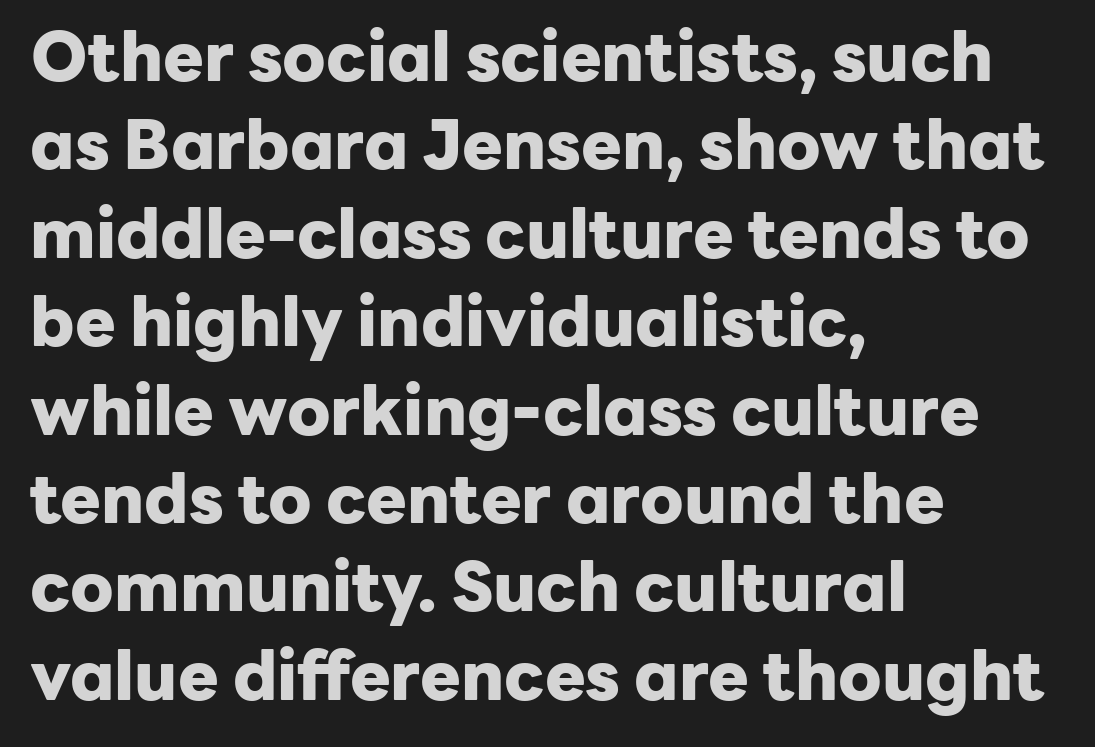
The text block is weighted toward the left margin, trailing off unevenly rightward. A roman cut, with each character standing at attention. You'd pick this weight for a headline — it's a proper bold. No word sits above an underline. Unlike a traditional serif, this face leaves its strokes unadorned.
